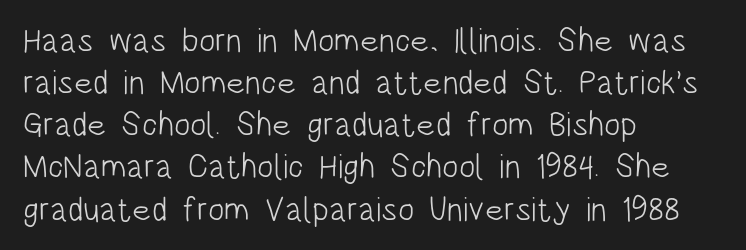
Q: Is the text bold? A: No.
Q: Is the text italic (slanted)? A: No, it is upright.
Q: Is the typeface a serif or a sans-serif typeface? A: Sans-serif.
Q: Is the text underlined? A: No.
Q: How is the paragraph aligned? A: Left-aligned.
Q: Is the spacing between letters normal or unusually wide? A: Normal.
Q: Width (condensed, normal, or wide)? A: Condensed.
Q: Stroke contrast? A: Low.
Q: x-height? A: Large.
Q: Monospaced? A: No.
